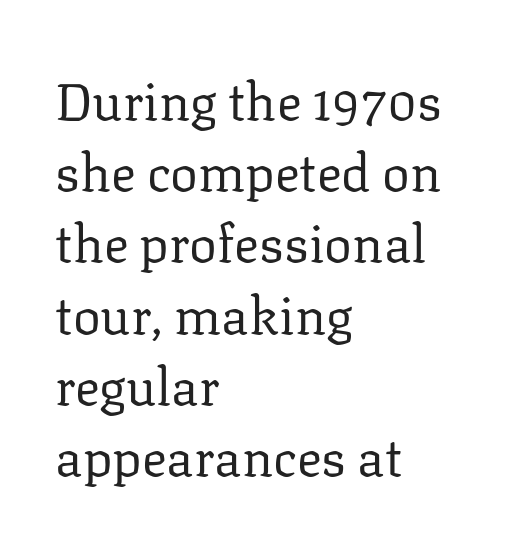
Between one letter and the next there's only the usual sliver of space. The letters advance in unequal steps, a hallmark of proportional type. To sum up the face: it has serifs. The rows are spaced the way most documents space them.
